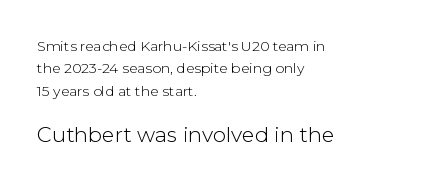
Q: Is the text bold? A: No.
Q: Is the text italic (slanted)? A: No, it is upright.
Q: Is the text underlined? A: No.
Q: How is the paragraph aligned? A: Left-aligned.
Q: Is the spacing between letters normal or unusually wide? A: Normal.
Q: Is the spacing between lines tight, normal or loose? A: Normal.
Q: Which block of text is set in a larger size, the first (top) or the second (bottom)? A: The second (bottom) one.
